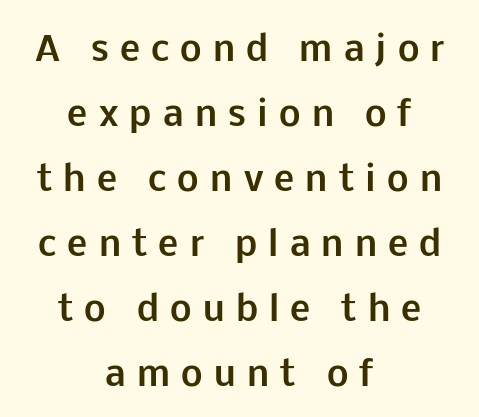
Q: Is the text bold? A: Yes.
Q: Is the text italic (slanted)? A: No, it is upright.
Q: Is the typeface a serif or a sans-serif typeface? A: Sans-serif.
Q: Is the text underlined? A: No.
Q: How is the paragraph aligned? A: Centered.
Q: Is the spacing between letters normal or unusually wide? A: Unusually wide.
Q: Is the spacing between lines tight, normal or loose? A: Loose.
Q: Width (condensed, normal, or wide)? A: Normal.
Q: Stroke contrast? A: Low.
Q: x-height? A: Medium.
Q: Monospaced? A: No.
